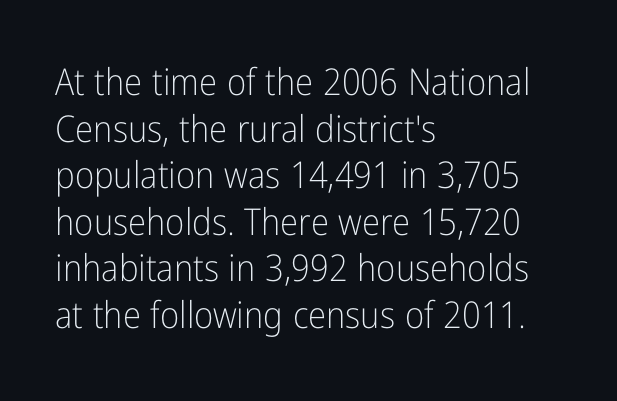
Q: Is the text bold? A: No.
Q: Is the text italic (slanted)? A: No, it is upright.
Q: Is the typeface a serif or a sans-serif typeface? A: Sans-serif.
Q: Is the text underlined? A: No.
Q: How is the paragraph aligned? A: Left-aligned.
Q: Is the spacing between letters normal or unusually wide? A: Normal.
Q: Is the spacing between lines tight, normal or loose? A: Normal.
Q: Width (condensed, normal, or wide)? A: Condensed.
Q: Stroke contrast? A: Low.
Q: x-height? A: Medium.
Q: Monospaced? A: No.
